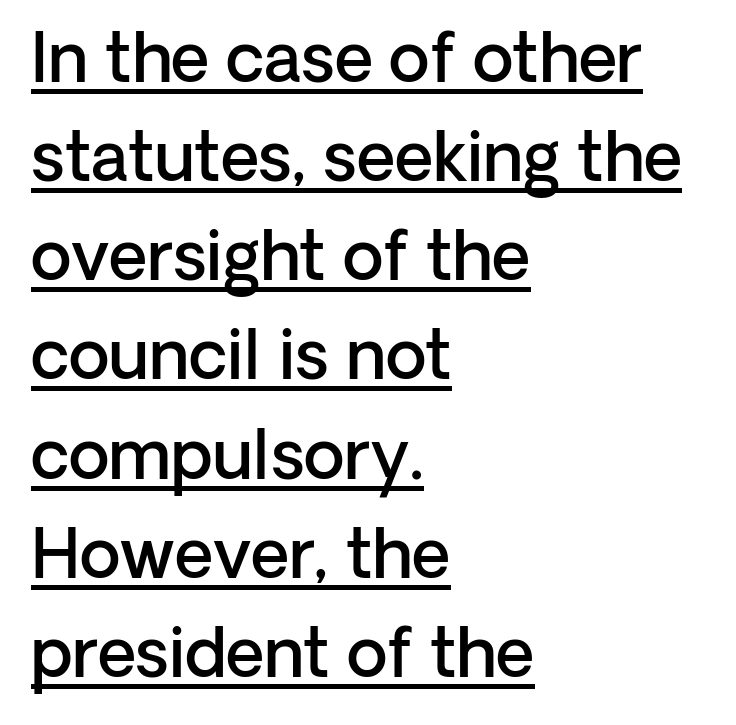
Q: Is the text bold? A: Semi-bold.
Q: Is the text italic (slanted)? A: No, it is upright.
Q: Is the typeface a serif or a sans-serif typeface? A: Sans-serif.
Q: Is the text underlined? A: Yes.
Q: How is the paragraph aligned? A: Left-aligned.
Q: Is the spacing between letters normal or unusually wide? A: Normal.
Q: Is the spacing between lines tight, normal or loose? A: Normal.
Q: Width (condensed, normal, or wide)? A: Normal.
Q: Stroke contrast? A: Low.
Q: x-height? A: Medium.
Q: Monospaced? A: No.
